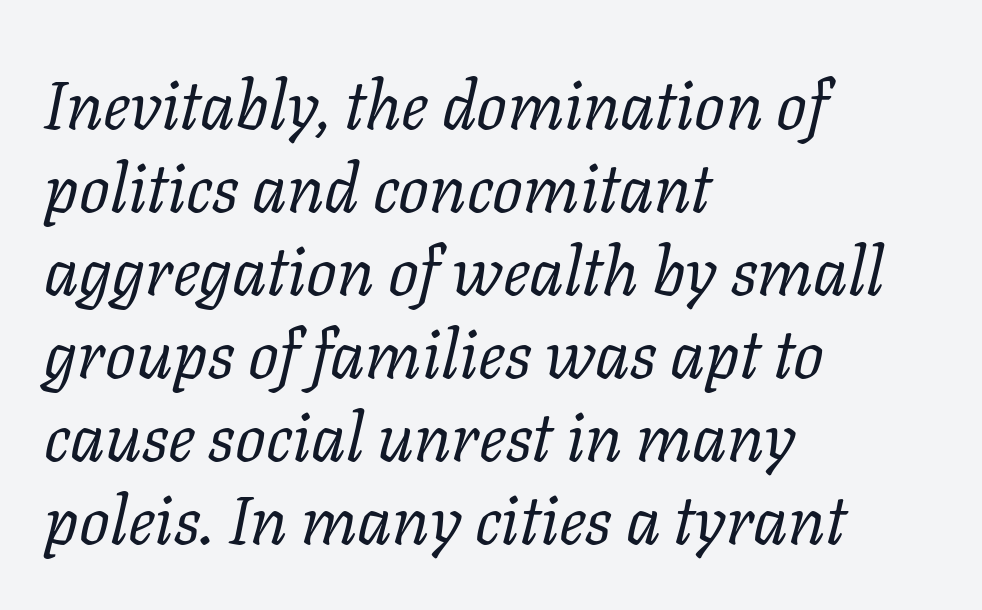
{"serif": "yes", "italic": "yes", "lean": "right", "slant_degrees": 11, "bold": "no", "weight": "regular", "width": "normal", "stroke_contrast": "low", "x_height": "medium", "monospaced": "no", "underline": "no", "align": "left", "line_spacing_ratio": 1.22, "letter_spacing": "normal", "letter_spacing_em": 0.0, "glyph_px": 68}
